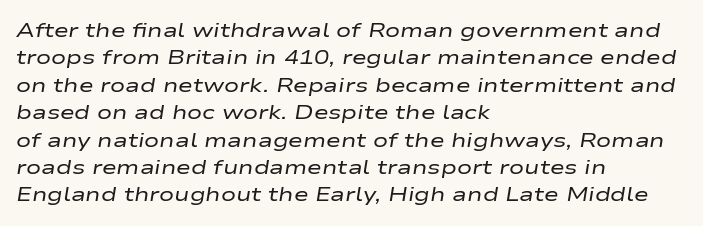
The image shows 20 px text type, italic (leaning right); set left-aligned, normal line spacing (1.37x), normal letter spacing, not underlined.
